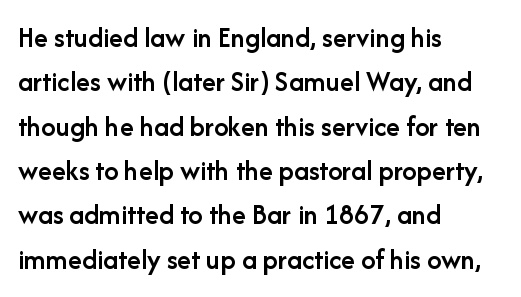
Q: Is the text bold? A: Semi-bold.
Q: Is the text italic (slanted)? A: No, it is upright.
Q: Is the typeface a serif or a sans-serif typeface? A: Sans-serif.
Q: Is the text underlined? A: No.
Q: How is the paragraph aligned? A: Left-aligned.
Q: Is the spacing between letters normal or unusually wide? A: Normal.
Q: Is the spacing between lines tight, normal or loose? A: Normal.
Q: Width (condensed, normal, or wide)? A: Normal.
Q: Stroke contrast? A: Low.
Q: x-height? A: Medium.
Q: Monospaced? A: No.
